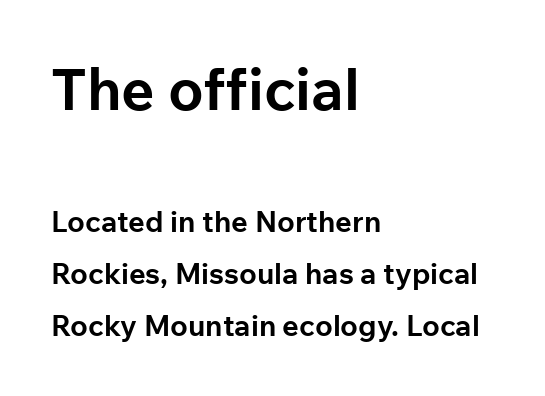
The image shows 58 px bold sans-serif type, upright; set left-aligned, line spacing 1.8x, normal letter spacing, not underlined; the first (top) block is 2.0x larger; low stroke contrast and a medium x-height.
